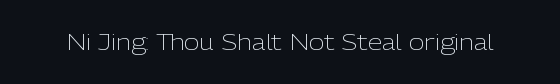
Q: Is the text bold? A: No.
Q: Is the text italic (slanted)? A: No, it is upright.
Q: Is the text underlined? A: No.
Q: Is the spacing between letters normal or unusually wide? A: Normal.
